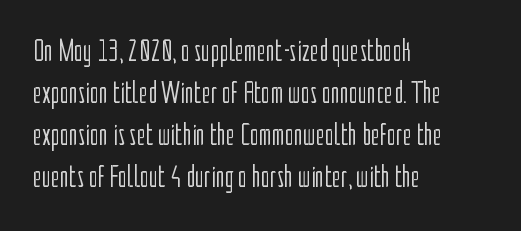
{"serif": "no", "italic": "no", "bold": "no", "weight": "light", "width": "condensed", "stroke_contrast": "low", "x_height": "medium", "monospaced": "no", "underline": "no", "align": "left", "line_spacing": "normal", "line_spacing_ratio": 1.36, "letter_spacing": "normal", "letter_spacing_em": 0.0, "glyph_px": 31}
